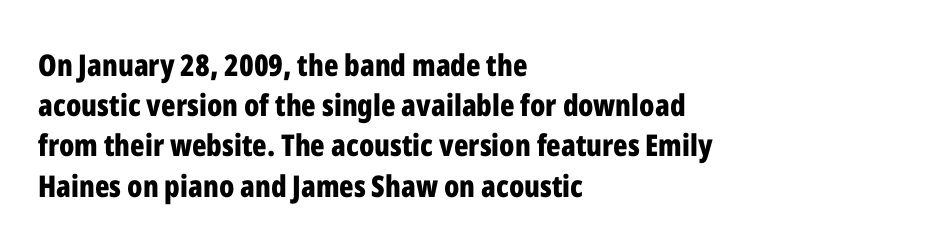
Is the type bold? Yes — the strokes are clearly thick and heavy. The glyphs are unaccompanied by any horizontal stroke below them. Default kerning and tracking; the words read as compact shapes. This is sans-serif lettering, the kind often seen on screens and signage.
